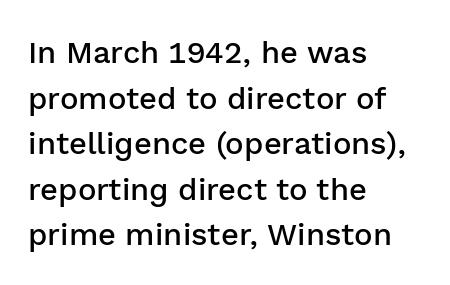
Examine the stroke ends and you'll find no serifs. Typeset ragged right — the left edge is the straight one. Tall strokes in this sample are plumb rather than angled. How would I describe the line gaps? Plain and ordinary. Is this a fixed-width face? No — the glyphs have proportional, varying widths.
